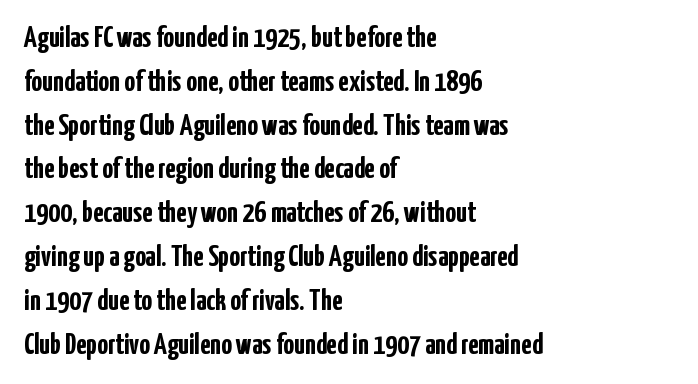
Q: Is the text bold? A: Yes.
Q: Is the text italic (slanted)? A: No, it is upright.
Q: Is the typeface a serif or a sans-serif typeface? A: Sans-serif.
Q: Is the text underlined? A: No.
Q: How is the paragraph aligned? A: Left-aligned.
Q: Is the spacing between letters normal or unusually wide? A: Normal.
Q: Is the spacing between lines tight, normal or loose? A: Normal.
Q: Width (condensed, normal, or wide)? A: Condensed.
Q: Stroke contrast? A: Low.
Q: x-height? A: Medium.
Q: Monospaced? A: No.
